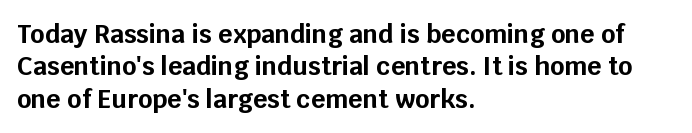
Q: Is the text bold? A: Yes.
Q: Is the text italic (slanted)? A: No, it is upright.
Q: Is the text underlined? A: No.
Q: How is the paragraph aligned? A: Left-aligned.
Q: Is the spacing between letters normal or unusually wide? A: Normal.
Q: Is the spacing between lines tight, normal or loose? A: Normal.
